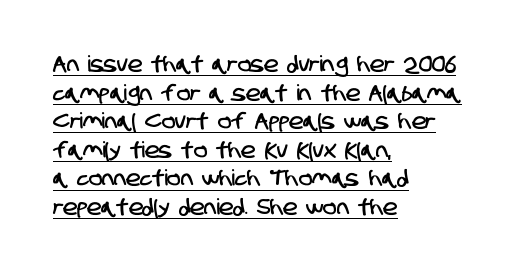
Q: Is the text underlined? A: Yes.
Q: How is the paragraph aligned? A: Left-aligned.
Q: Is the spacing between letters normal or unusually wide? A: Normal.
Q: Is the spacing between lines tight, normal or loose? A: Normal.
